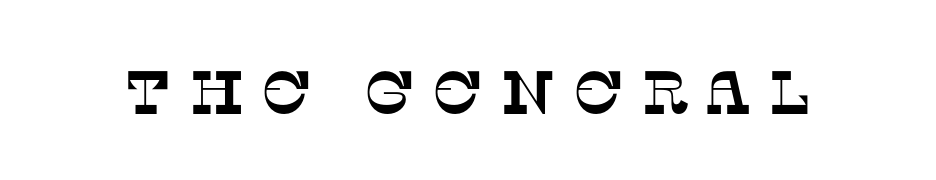
Q: Is the typeface a serif or a sans-serif typeface? A: Serif.
Q: Is the text underlined? A: No.
Q: Is the spacing between letters normal or unusually wide? A: Unusually wide.
Q: Width (condensed, normal, or wide)? A: Normal.
Q: Stroke contrast? A: Low.
Q: x-height? A: Large.
Q: Monospaced? A: No.
